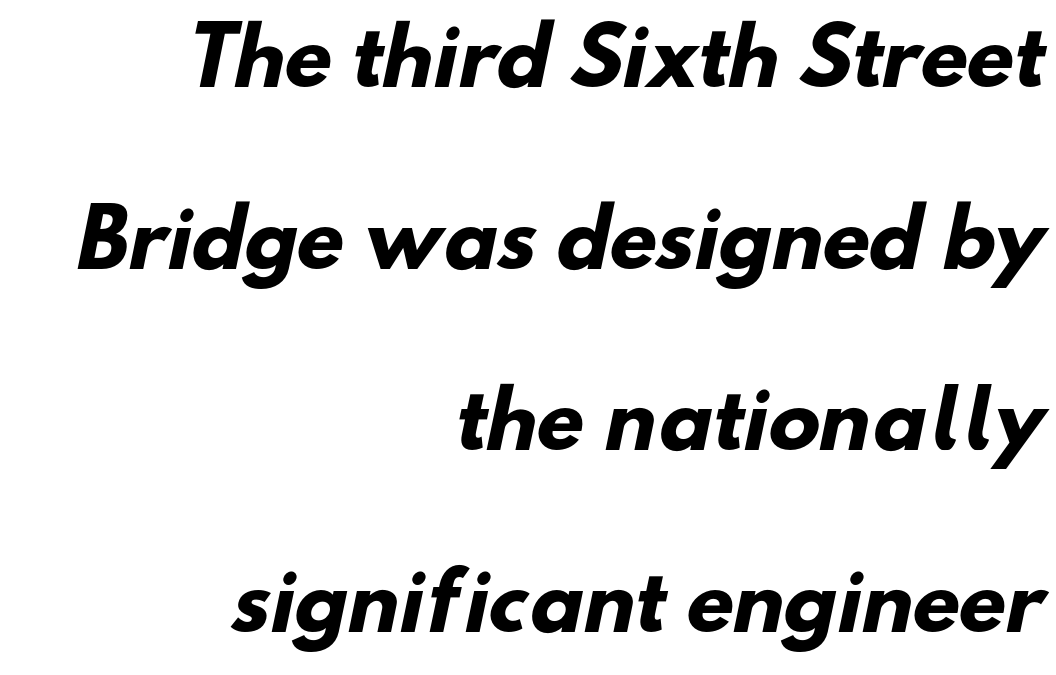
Baseline-to-baseline distance is far greater than the letter height. Letters rest on an invisible, unmarked baseline. Heft: maximum for text — a bold. The face used here is proportionally spaced, like ordinary book or web type. This rendering uses right alignment, leaving the left contour irregular.
